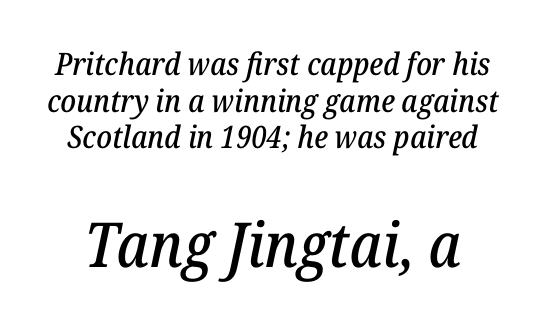
The passage shown is not underscored anywhere. A typesetter would call this proportional, since set widths differ per character. There is no visible air inserted between adjacent glyphs. The glyphs look as if they've been sheared to an angle. You get the small type first, then a jump to larger type. To sum up the face: it has serifs.
